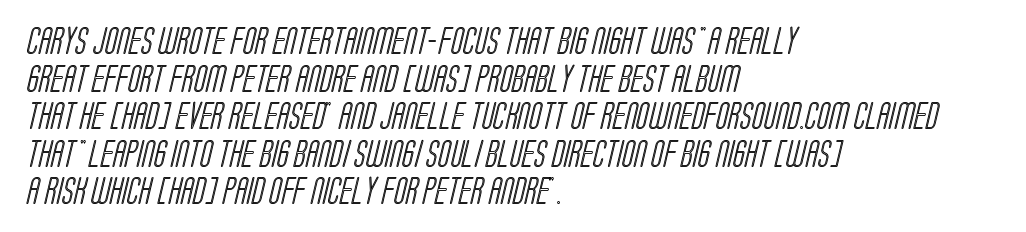
The image shows 28 px condensed type; set left-aligned, normal line spacing (1.34x), normal letter spacing, not underlined; a large x-height.
